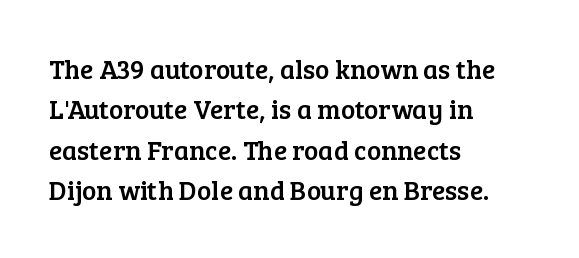
No italicization has been applied; the sample stays upright. This block has exactly the height ordinary leading produces. Students, note that the glyphs here touch the page at normal intervals. Typeset ragged right — the left edge is the straight one.
